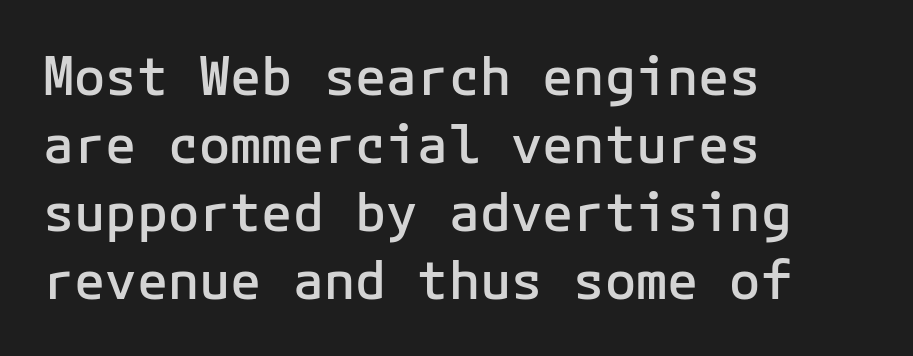
To sum up the face: it is a sans, with no serifs. Here the glyphs are tracked normally, forming tight word shapes. Weight check: semibold — heavier than regular, not quite bold. The lines in this sample share a left origin and differ only in where they stop. Leading: standard.
